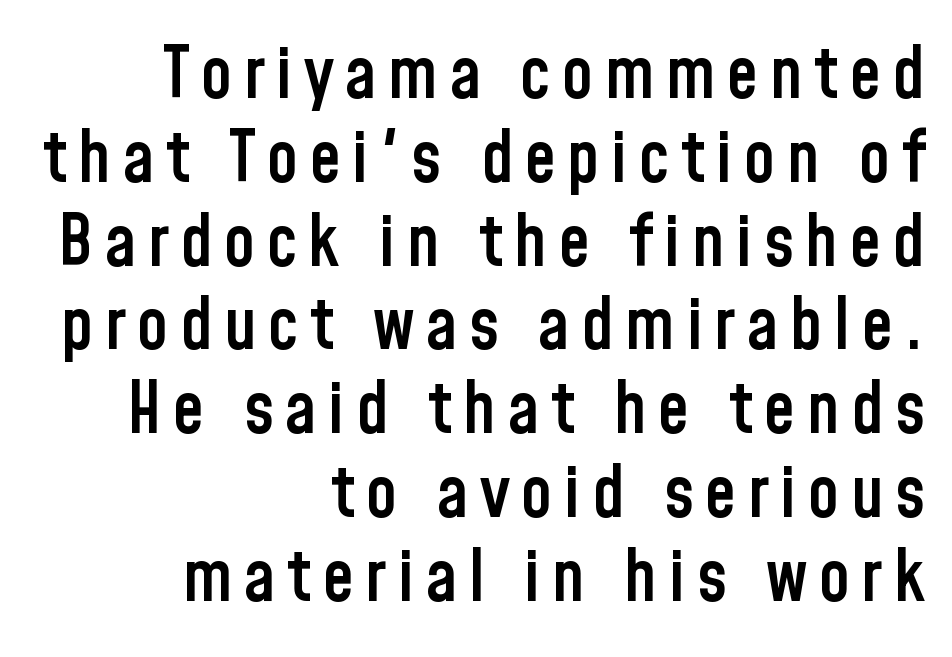
The image shows 71 px semibold, condensed sans-serif type, upright; set right-aligned, line spacing 1.18x, not underlined; low stroke contrast and a medium x-height.
